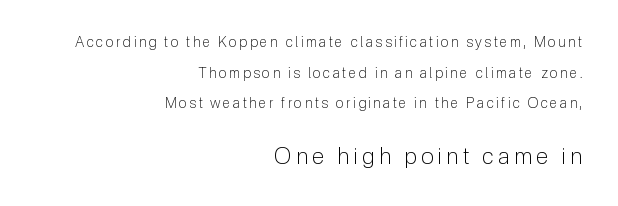
The paragraph shown leans on its right margin. Descenders are the only things crossing below the line. Posture: upright roman. Unbolded letterforms with no extra heft. Between these two stacked blocks, the lower one wins on size. Horizontal bands of white between lines are thick stripes.
